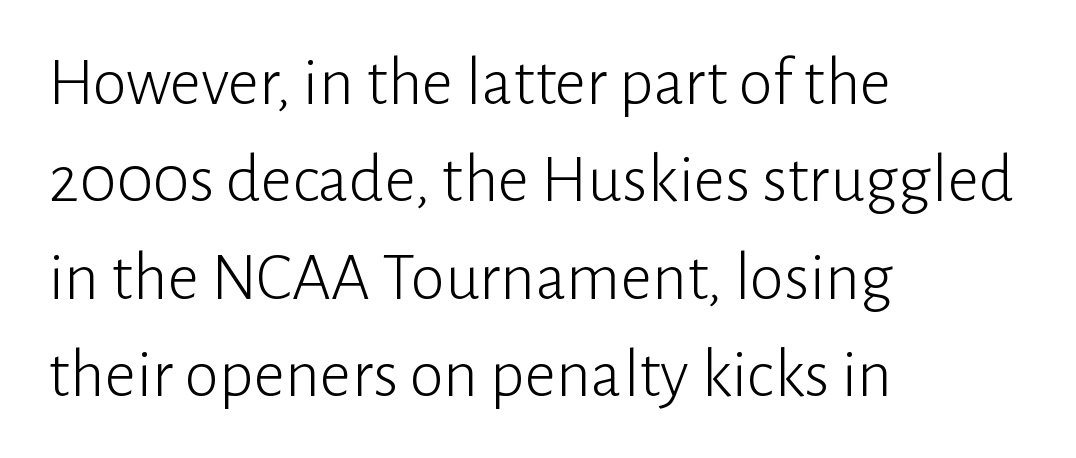
{"serif": "no", "italic": "no", "bold": "no", "weight": "light", "width": "normal", "stroke_contrast": "low", "x_height": "medium", "monospaced": "no", "underline": "no", "align": "left", "line_spacing": "normal", "line_spacing_ratio": 1.41, "letter_spacing": "normal", "letter_spacing_em": 0.0, "glyph_px": 69}
